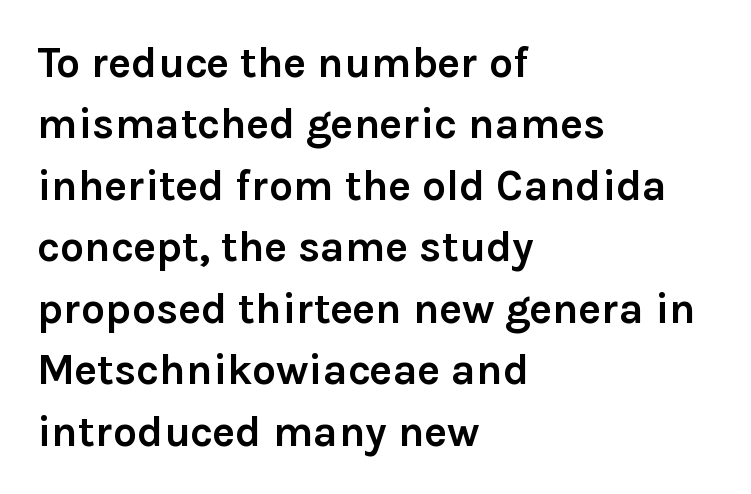
The image shows 43 px semibold sans-serif type, upright; set left-aligned, normal line spacing (1.43x), normal letter spacing, not underlined; a medium x-height.
